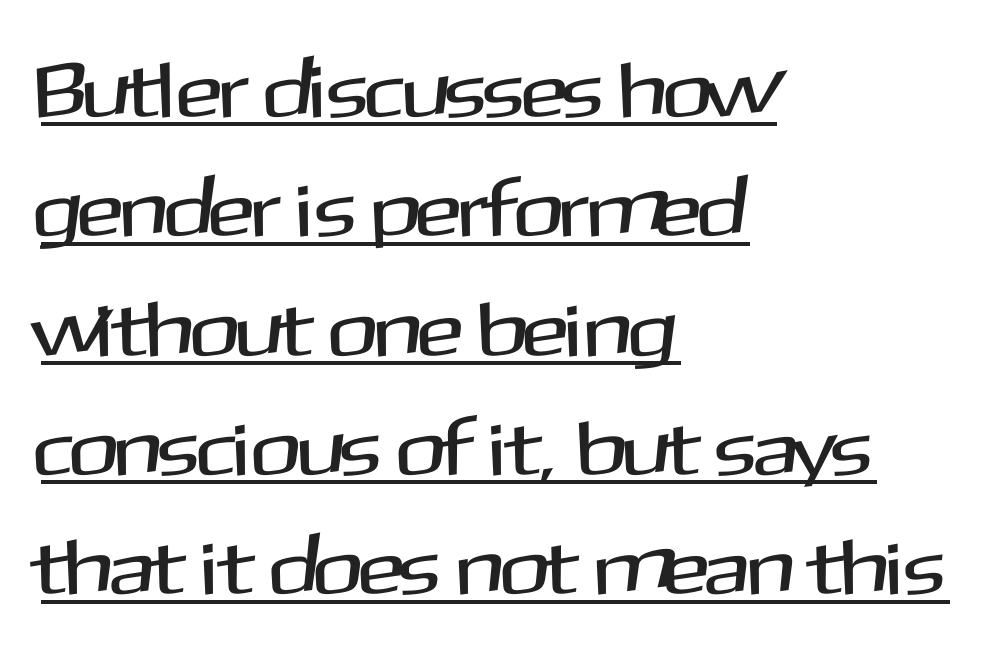
This rendering features underlined lettering. These lines sit exactly where default settings would place them. Spacing verdict: proportional, widths tailored to each character. In CSS terms this would be text-align: left. A typesetter would call this zero additional tracking. Type style note: lacks serifs.
